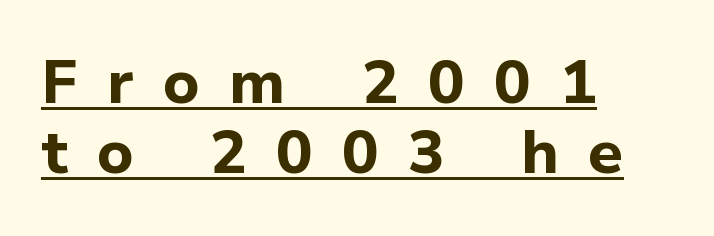
Q: Is the text bold? A: Yes.
Q: Is the text italic (slanted)? A: No, it is upright.
Q: Is the typeface a serif or a sans-serif typeface? A: Sans-serif.
Q: Is the text underlined? A: Yes.
Q: How is the paragraph aligned? A: Left-aligned.
Q: Is the spacing between letters normal or unusually wide? A: Unusually wide.
Q: Is the spacing between lines tight, normal or loose? A: Tight.
Q: Width (condensed, normal, or wide)? A: Normal.
Q: Stroke contrast? A: Low.
Q: x-height? A: Medium.
Q: Monospaced? A: No.
